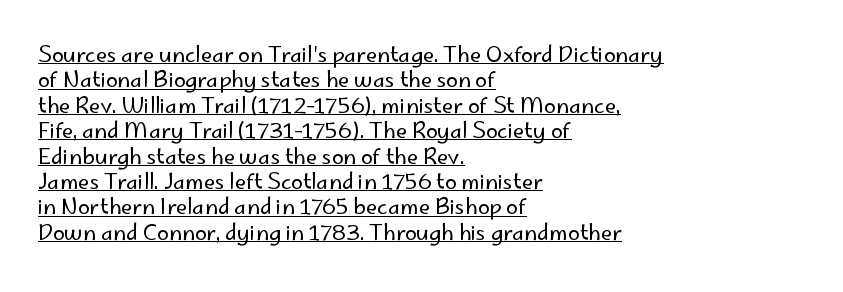
The image shows 21 px text type, upright; set left-aligned, line spacing 1.21x, normal letter spacing, underlined.
